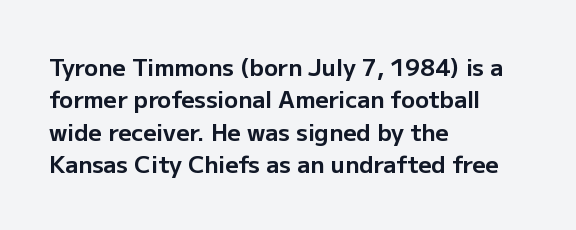
The space directly below the letters is spotless. A dark, heavy texture on the line: the type is bold. Every row of glyphs begins at an identical x-position on the left. Posture: vertical.
